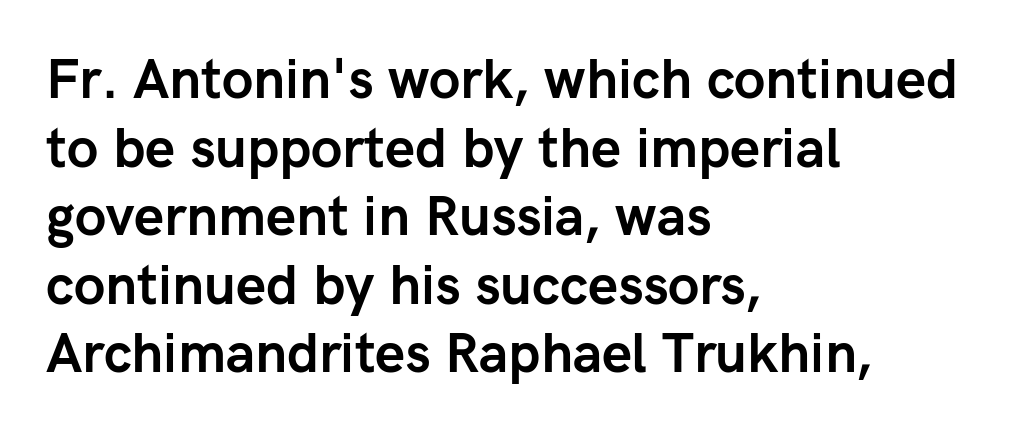
{"serif": "no", "italic": "no", "bold": "yes", "weight": "semibold", "width": "normal", "stroke_contrast": "low", "x_height": "medium", "monospaced": "no", "underline": "no", "align": "left", "line_spacing": "normal", "line_spacing_ratio": 1.27, "letter_spacing": "normal", "letter_spacing_em": 0.0, "glyph_px": 54}
